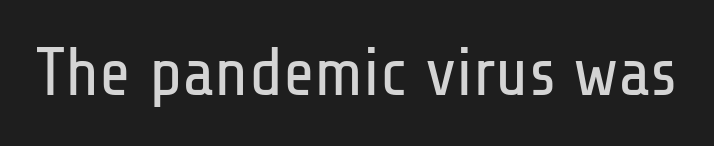
Q: Is the text bold? A: No.
Q: Is the text italic (slanted)? A: No, it is upright.
Q: Is the typeface a serif or a sans-serif typeface? A: Sans-serif.
Q: Is the text underlined? A: No.
Q: Is the spacing between letters normal or unusually wide? A: Normal.
Q: Width (condensed, normal, or wide)? A: Condensed.
Q: Stroke contrast? A: Low.
Q: x-height? A: Medium.
Q: Monospaced? A: No.
